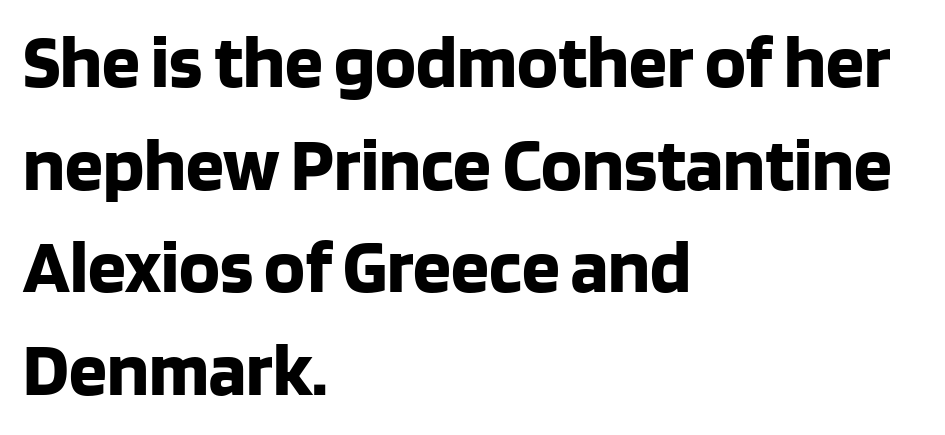
These lines are rendered in a variable-pitch font. The specimen omits any rule beneath the text block's lines. Tall strokes in this sample are plumb rather than angled. Notice how descenders clear the ascenders below comfortably — that's standard leading.
